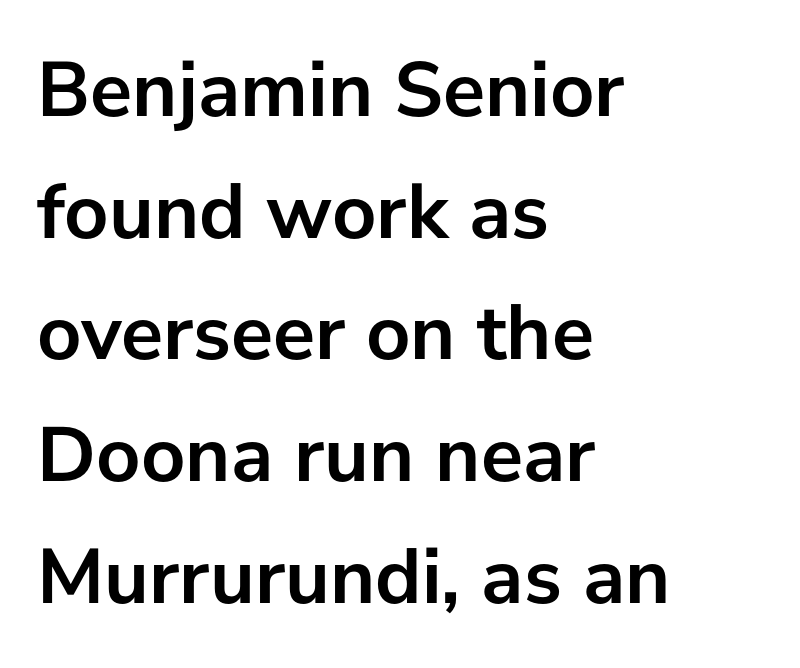
Quick note: interline space is typical. The baseline area is clear. Note: no serifs on the glyphs. Short and long lines alike share a common starting point at left. Proportional: the letters do not fall into vertical columns.
